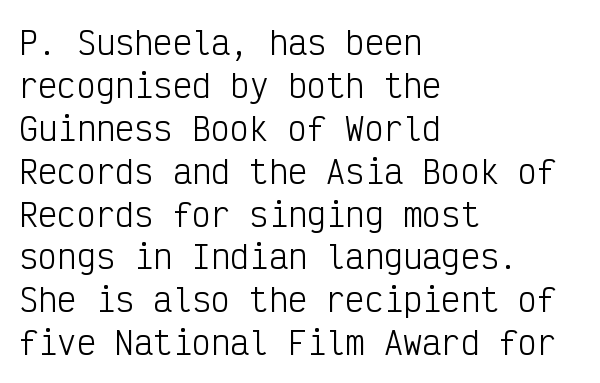
{"serif": "no", "italic": "no", "bold": "no", "weight": "light", "width": "condensed", "stroke_contrast": "low", "x_height": "medium", "monospaced": "yes", "underline": "no", "align": "left", "line_spacing": "normal", "line_spacing_ratio": 1.34, "letter_spacing": "normal", "letter_spacing_em": 0.0, "glyph_px": 32}
